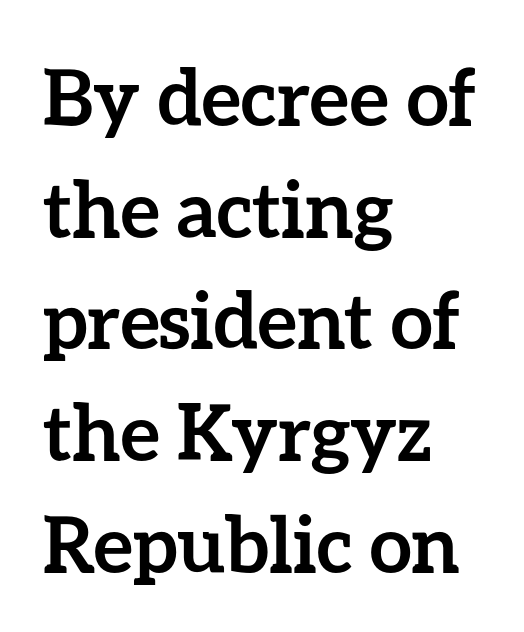
The image shows 77 px semibold type, upright; set left-aligned, normal line spacing (1.45x), normal letter spacing, not underlined; low stroke contrast and a medium x-height.
